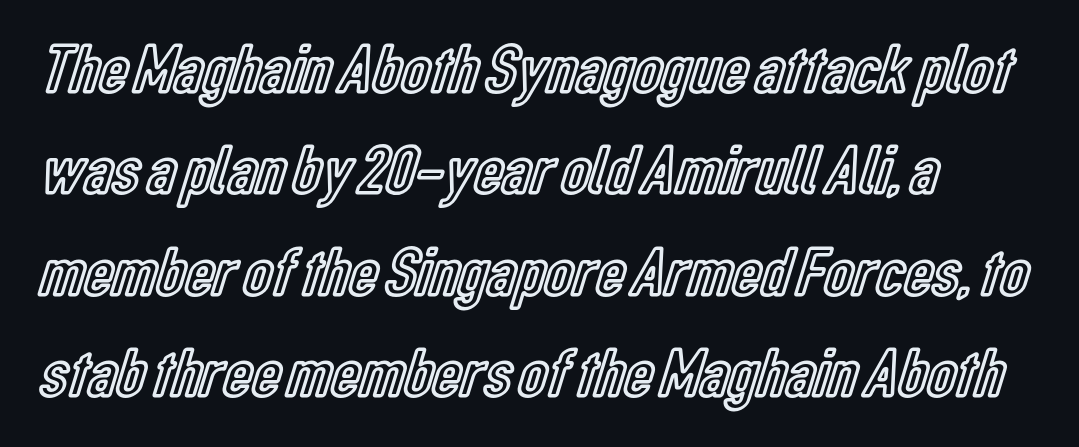
Think of a printed novel: that variable character pitch is what you see here. In terms of letterspacing, this is plain default setting. Typeset ragged right — the left edge is the straight one.
